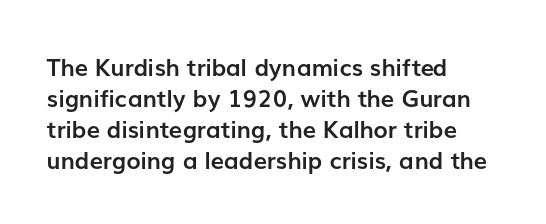
Q: Is the text bold? A: Yes.
Q: Is the text italic (slanted)? A: No, it is upright.
Q: Is the text underlined? A: No.
Q: How is the paragraph aligned? A: Left-aligned.
Q: Is the spacing between letters normal or unusually wide? A: Normal.
Q: Is the spacing between lines tight, normal or loose? A: Normal.
